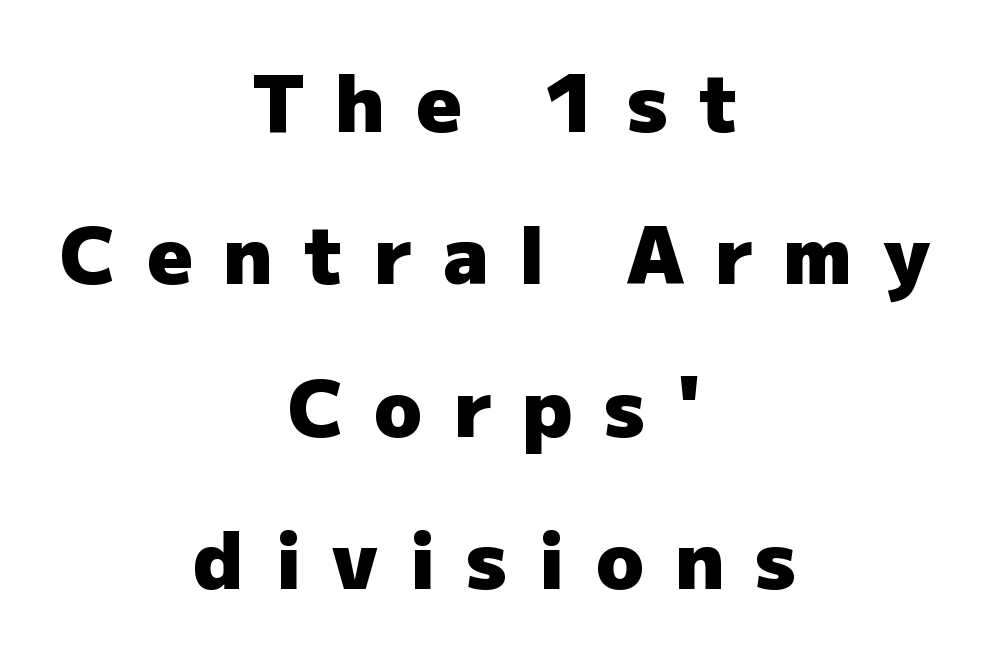
Q: Is the text bold? A: Yes.
Q: Is the text italic (slanted)? A: No, it is upright.
Q: Is the typeface a serif or a sans-serif typeface? A: Sans-serif.
Q: Is the text underlined? A: No.
Q: How is the paragraph aligned? A: Centered.
Q: Is the spacing between letters normal or unusually wide? A: Unusually wide.
Q: Is the spacing between lines tight, normal or loose? A: Loose.
Q: Width (condensed, normal, or wide)? A: Normal.
Q: Stroke contrast? A: Low.
Q: x-height? A: Medium.
Q: Monospaced? A: No.
